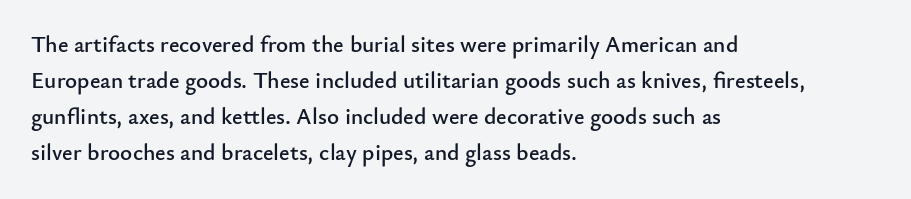
Q: Is the text italic (slanted)? A: No, it is upright.
Q: Is the text underlined? A: No.
Q: How is the paragraph aligned? A: Left-aligned.
Q: Is the spacing between letters normal or unusually wide? A: Normal.
Q: Is the spacing between lines tight, normal or loose? A: Normal.
